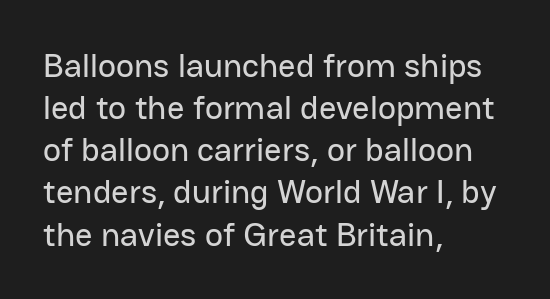
Do the characters align in a grid? No, the font is proportional. Observe the ordinary spacing: letters are neighbours, not strangers. Just letters on the line, the space beneath them empty. The text was rendered using a sans face with plain stroke endings. Posture: vertical. A student would call this left alignment; a typographer would say flush left, rag right.
